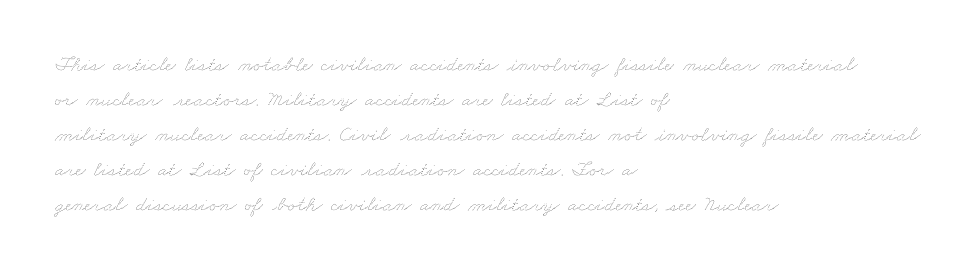
Unmarked baselines from the first word to the last. Line starts are locked; line ends wander. Stroke thickness stays within the range of a standard reading face or lighter. Does the leading feel generous? No, just average. Nobody touched the tracking dial on this one.
